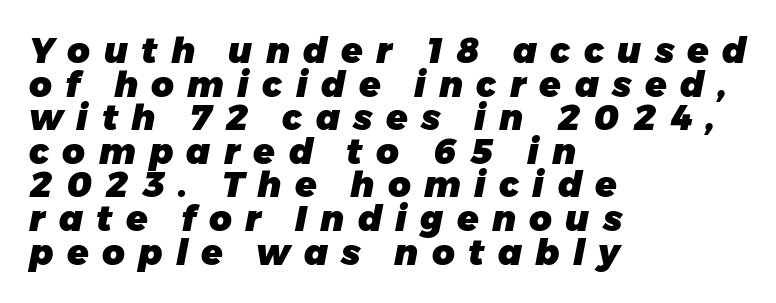
Q: Is the text bold? A: Yes.
Q: Is the text italic (slanted)? A: Yes, it leans right by about 11 degrees.
Q: Is the text underlined? A: No.
Q: How is the paragraph aligned? A: Left-aligned.
Q: Is the spacing between letters normal or unusually wide? A: Unusually wide.
Q: Is the spacing between lines tight, normal or loose? A: Tight.
Q: Width (condensed, normal, or wide)? A: Normal.
Q: Stroke contrast? A: Low.
Q: x-height? A: Medium.
Q: Monospaced? A: No.
